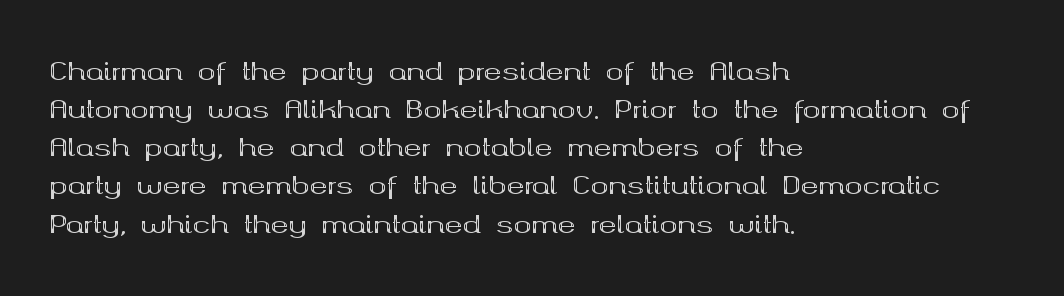
The image shows 24 px bold type, upright; set left-aligned, normal line spacing (1.59x), normal letter spacing, not underlined.
